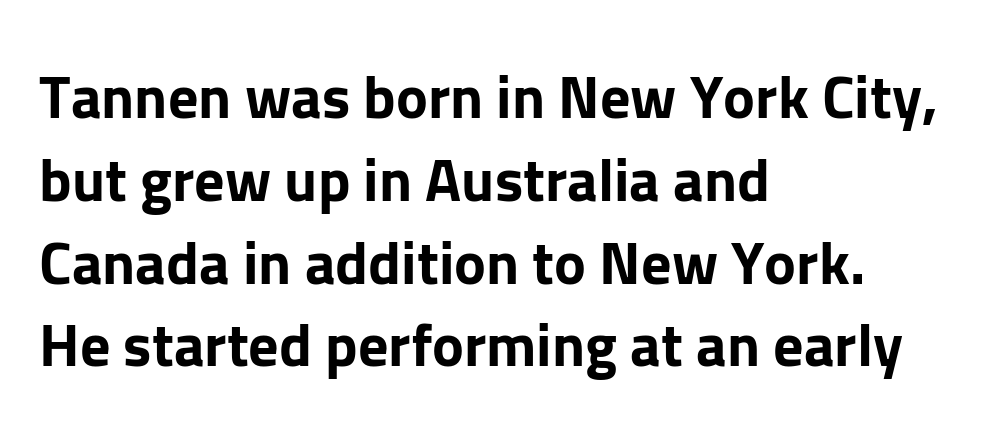
{"serif": "no", "italic": "no", "bold": "yes", "weight": "bold", "width": "normal", "stroke_contrast": "low", "x_height": "medium", "monospaced": "no", "underline": "no", "align": "left", "line_spacing": "normal", "line_spacing_ratio": 1.38, "letter_spacing": "normal", "letter_spacing_em": 0.0, "glyph_px": 60}
